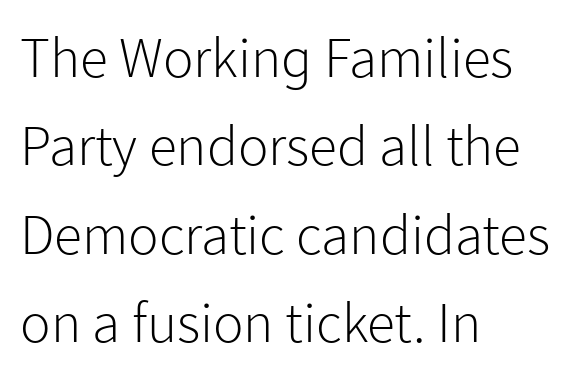
The image shows 57 px light sans-serif type, upright; set left-aligned, normal line spacing (1.55x), normal letter spacing, not underlined; low stroke contrast and a medium x-height.
